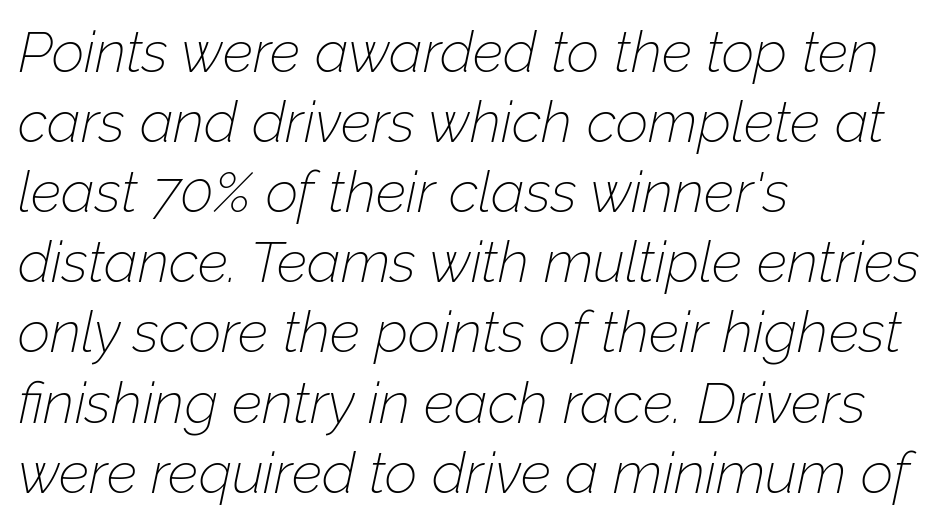
The letterforms sit shoulder to shoulder at normal distance. Weight: regular or lighter. Clear beneath every line of the passage. If you drew a line through each stem, it would be angled. Each letter keeps its own natural width here, so spacing adapts to shape.
